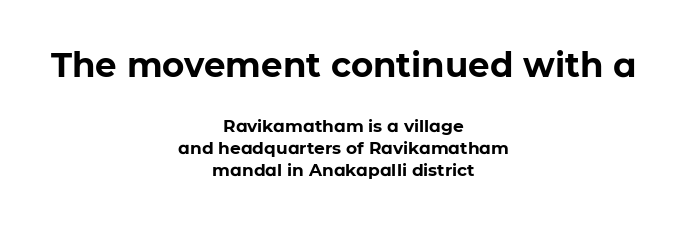
{"serif": "no", "italic": "no", "bold": "yes", "weight": "bold", "width": "normal", "stroke_contrast": "low", "x_height": "medium", "monospaced": "no", "underline": "no", "align": "center", "line_spacing": "normal", "line_spacing_ratio": 1.29, "letter_spacing": "normal", "letter_spacing_em": 0.0, "larger_block": "first", "size_ratio": 2.0, "glyph_px": 34}
